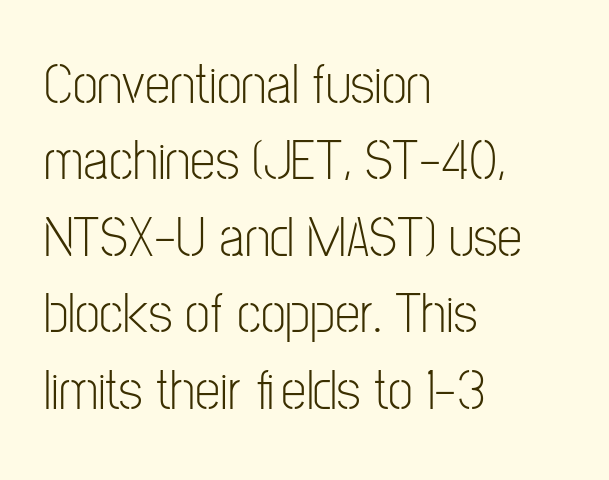
Q: Is the text bold? A: No.
Q: Is the text italic (slanted)? A: No, it is upright.
Q: Is the typeface a serif or a sans-serif typeface? A: Sans-serif.
Q: Is the text underlined? A: No.
Q: How is the paragraph aligned? A: Left-aligned.
Q: Is the spacing between letters normal or unusually wide? A: Normal.
Q: Is the spacing between lines tight, normal or loose? A: Normal.
Q: Width (condensed, normal, or wide)? A: Condensed.
Q: Stroke contrast? A: Low.
Q: x-height? A: Medium.
Q: Monospaced? A: No.
